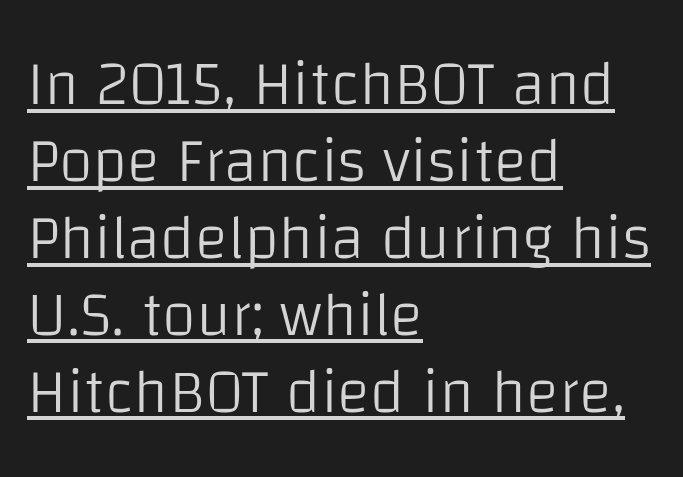
{"serif": "no", "italic": "no", "bold": "no", "weight": "light", "width": "normal", "stroke_contrast": "low", "x_height": "large", "monospaced": "no", "underline": "yes", "align": "left", "line_spacing_ratio": 1.24, "letter_spacing": "normal", "letter_spacing_em": 0.0, "glyph_px": 62}
